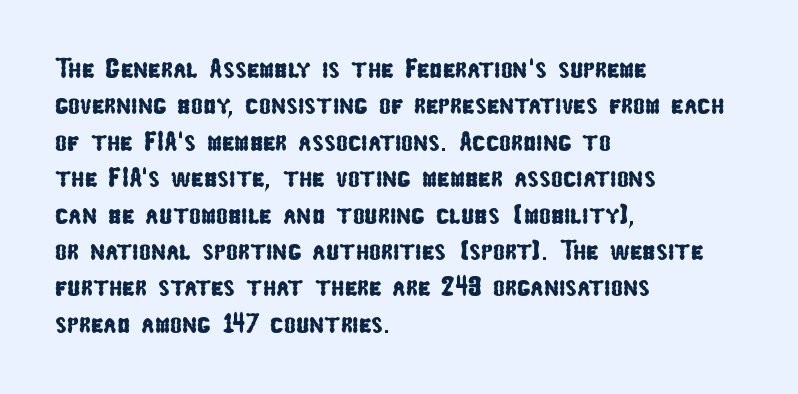
{"serif": "no", "width": "condensed", "stroke_contrast": "low", "x_height": "medium", "monospaced": "no", "underline": "no", "align": "left", "line_spacing": "normal", "line_spacing_ratio": 1.3, "letter_spacing": "normal", "letter_spacing_em": 0.0, "glyph_px": 28}
